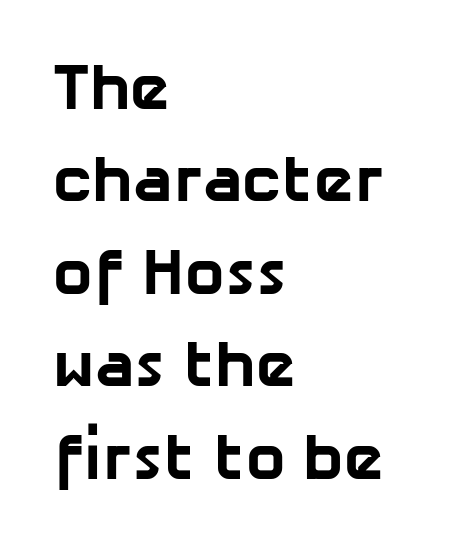
Inter-character spacing is left at the font's built-in metrics. The line-height multiplier appears to be the usual default. Classification — sans serif. The letters advance in unequal steps, a hallmark of proportional type. All the whitespace from short lines collects on the right. The typesetting leans heavy: a genuine bold.
